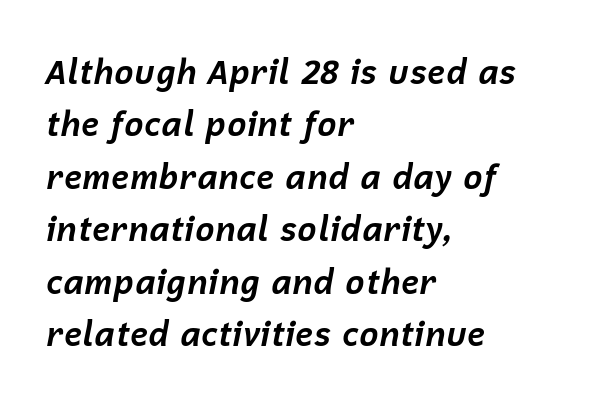
Q: Is the text bold? A: Yes.
Q: Is the text italic (slanted)? A: Yes, it leans right by about 12 degrees.
Q: Is the text underlined? A: No.
Q: How is the paragraph aligned? A: Left-aligned.
Q: Is the spacing between letters normal or unusually wide? A: Normal.
Q: Is the spacing between lines tight, normal or loose? A: Normal.
Q: Width (condensed, normal, or wide)? A: Normal.
Q: Stroke contrast? A: Low.
Q: x-height? A: Medium.
Q: Monospaced? A: No.
